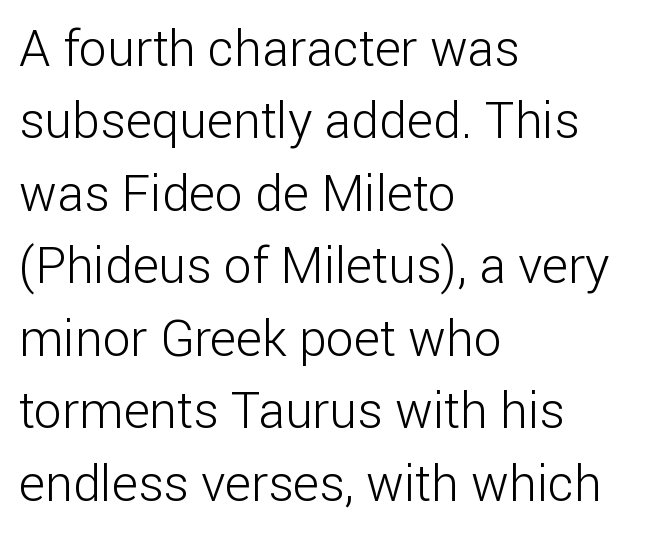
A roman cut, with each character standing at attention. You can tell from the bare stems that sans-serif type was used. Every row of glyphs begins at an identical x-position on the left. This sample keeps an unexceptional amount of space between lines.
